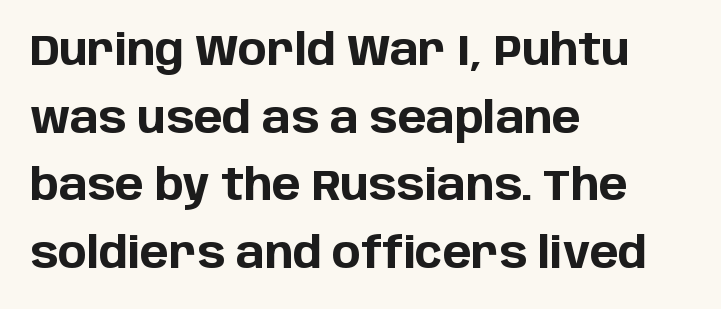
{"serif": "no", "italic": "no", "bold": "yes", "weight": "bold", "width": "normal", "stroke_contrast": "low", "x_height": "large", "monospaced": "no", "underline": "no", "align": "left", "line_spacing": "normal", "line_spacing_ratio": 1.57, "letter_spacing": "normal", "letter_spacing_em": 0.0, "glyph_px": 43}
